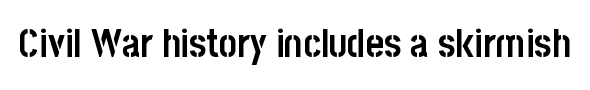
Q: Is the text bold? A: Yes.
Q: Is the text italic (slanted)? A: No, it is upright.
Q: Is the typeface a serif or a sans-serif typeface? A: Sans-serif.
Q: Is the text underlined? A: No.
Q: Is the spacing between letters normal or unusually wide? A: Normal.
Q: Width (condensed, normal, or wide)? A: Condensed.
Q: Stroke contrast? A: Low.
Q: x-height? A: Large.
Q: Monospaced? A: No.
